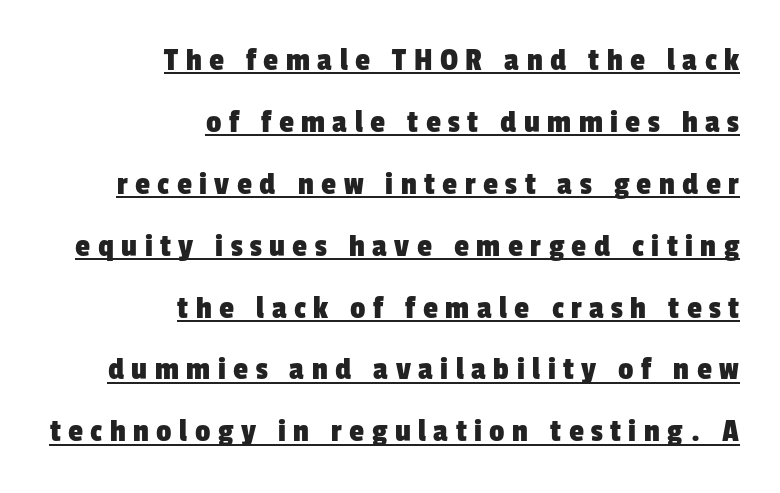
Notice how a bar underscores the lettering throughout. If you drew a ruler down the right edge, every line would touch it. Letter spacing: wide. Each letter keeps its own natural width here, so spacing adapts to shape. The font family rendered here belongs to the sans-serif group.
